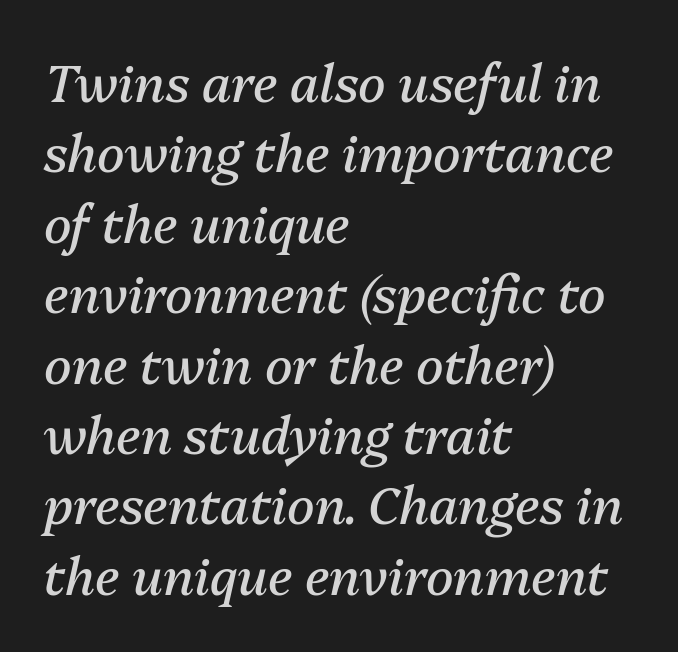
The image shows 51 px regular-weight type, italic (leaning right); set left-aligned, normal line spacing (1.38x), normal letter spacing, not underlined; medium stroke contrast and a medium x-height.
